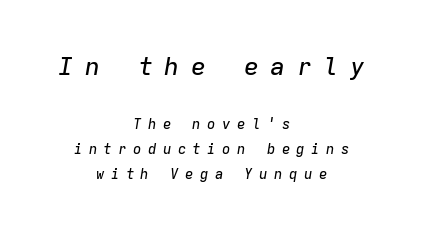
The image shows 25 px text type, italic (leaning right); set centered, line spacing 1.79x, unusually wide letter spacing (+0.46 em), not underlined; the first (top) block is 1.79x larger.
